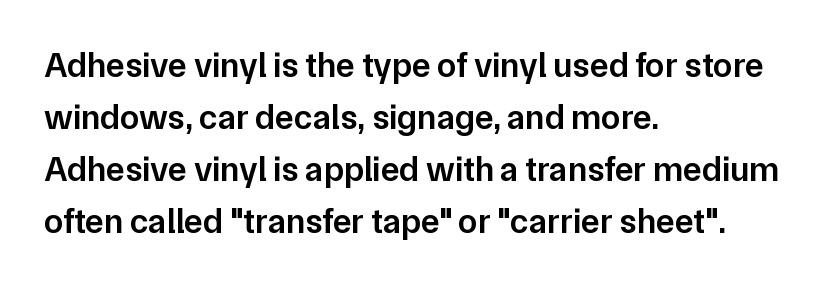
Q: Is the text bold? A: Semi-bold.
Q: Is the text italic (slanted)? A: No, it is upright.
Q: Is the typeface a serif or a sans-serif typeface? A: Sans-serif.
Q: Is the text underlined? A: No.
Q: How is the paragraph aligned? A: Left-aligned.
Q: Is the spacing between letters normal or unusually wide? A: Normal.
Q: Is the spacing between lines tight, normal or loose? A: Normal.
Q: Width (condensed, normal, or wide)? A: Normal.
Q: Stroke contrast? A: Low.
Q: x-height? A: Medium.
Q: Monospaced? A: No.
